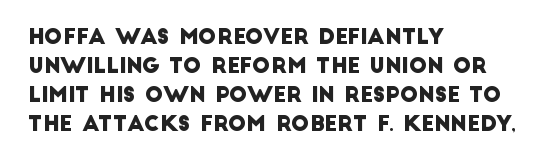
Successive baselines arrive at the customary interval. The gap between lines stays unmarked. The setting favours the left margin, as ordinary paragraphs usually do. This rendering leaves character spacing at its baseline value.
